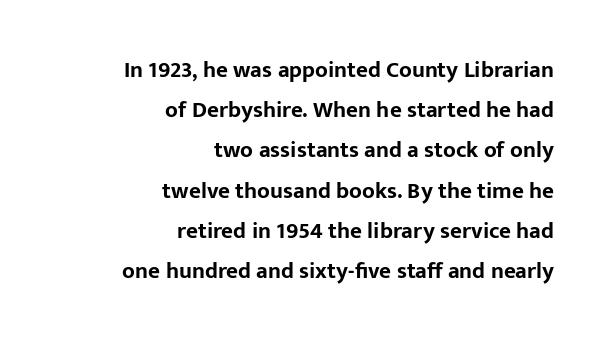
Unlike italic type, these characters show no tilt at all. The tracking reads as untouched default to a designer's eye. Horizontal alignment here is rightward, an uncommon choice for prose. This rendering features lettering with no underline. Chunky letters — that's bold for sure.
